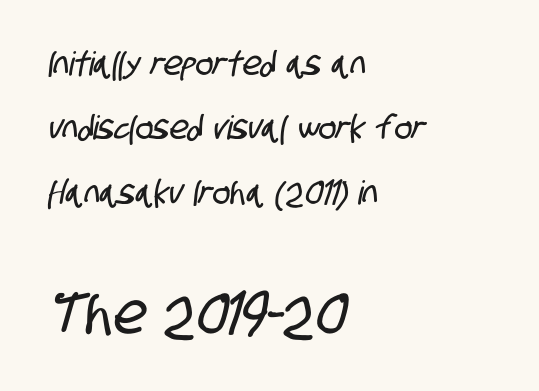
Q: Is the typeface a serif or a sans-serif typeface? A: Sans-serif.
Q: Is the text underlined? A: No.
Q: How is the paragraph aligned? A: Left-aligned.
Q: Is the spacing between letters normal or unusually wide? A: Normal.
Q: Is the spacing between lines tight, normal or loose? A: Loose.
Q: Which block of text is set in a larger size, the first (top) or the second (bottom)? A: The second (bottom) one.
Q: Width (condensed, normal, or wide)? A: Condensed.
Q: Stroke contrast? A: Low.
Q: x-height? A: Large.
Q: Monospaced? A: No.
